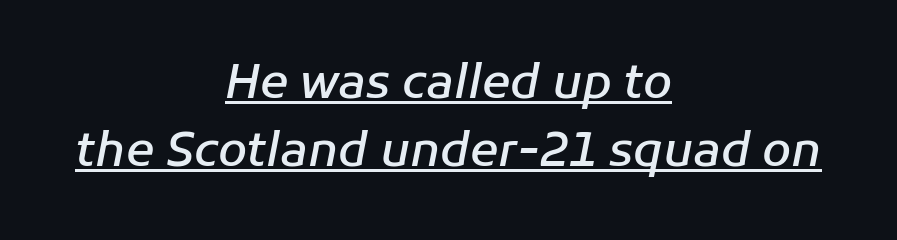
{"italic": "yes", "lean": "right", "slant_degrees": 11, "bold": "semi", "weight": "semibold", "width": "normal", "stroke_contrast": "low", "x_height": "medium", "monospaced": "no", "underline": "yes", "align": "center", "line_spacing": "normal", "line_spacing_ratio": 1.44, "letter_spacing": "normal", "letter_spacing_em": 0.0, "glyph_px": 47}
